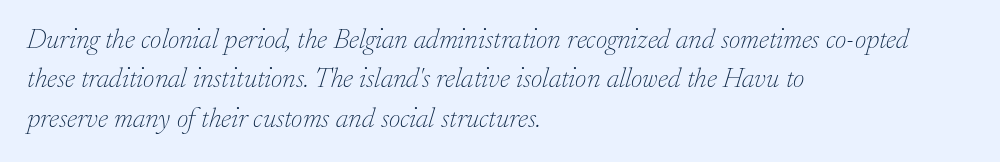
The image shows 28 px thin serif type, italic (leaning right); set left-aligned, normal line spacing (1.41x), normal letter spacing, not underlined; low stroke contrast and a small x-height.
